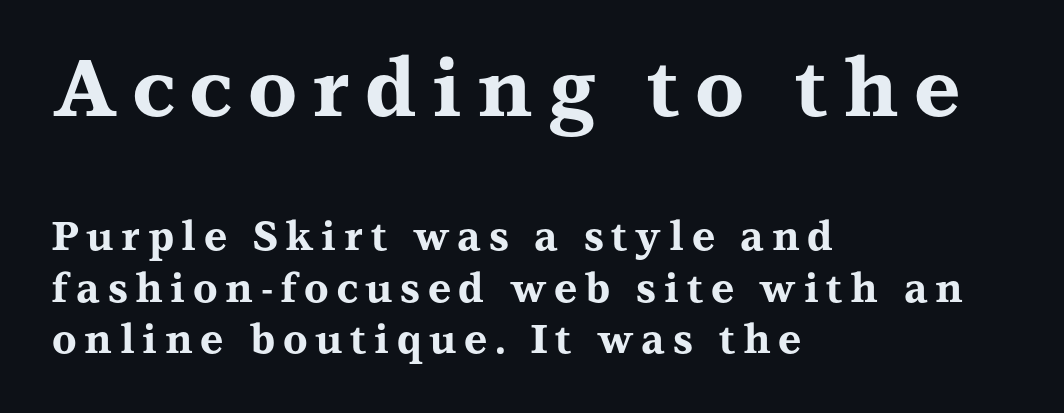
The image shows 80 px bold, wide serif type, upright; set left-aligned, normal line spacing (1.28x), not underlined; the first (top) block is 2.0x larger; medium stroke contrast and a medium x-height.
